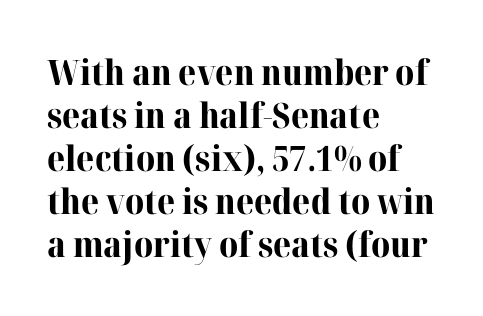
The passage shown is not underscored anywhere. The rendering uses a bold face; every stroke is thick and dark. Italic: no, the glyphs are upright roman. The passage is arranged the way most books set body copy — flush left. The rendering uses natural spacing where letterforms have individual widths. The passage shown has conventional tracking throughout.
